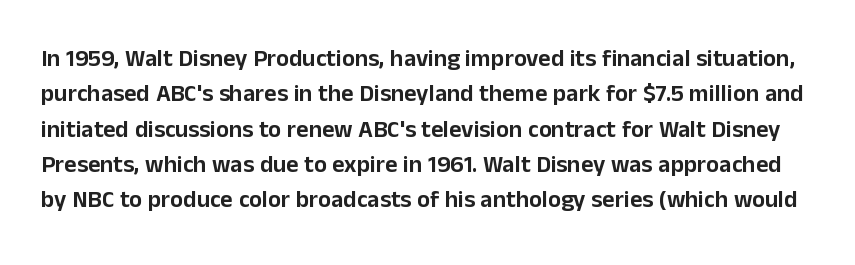
{"italic": "no", "underline": "no", "line_spacing": "normal", "line_spacing_ratio": 1.47, "letter_spacing": "normal", "letter_spacing_em": 0.0, "glyph_px": 24}
